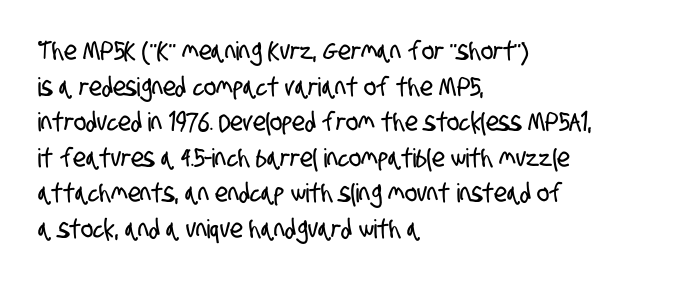
Underlining? Definitely not there. Line starts are locked; line ends wander. This rendering leaves character spacing at its baseline value. Evenly set lines give the paragraph a standard silhouette.
